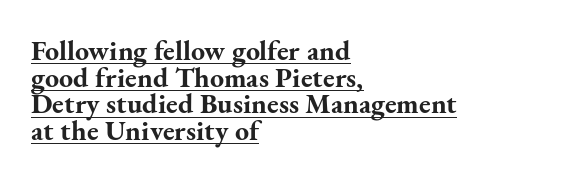
In designer terms, the underline attribute is active on this setting. The rendering anchors every line to the left-hand side. The specimen reads as upright at a glance. Each glyph is drawn with heavy, bold strokes. The letters sit at their default tracking, neither squeezed nor spread. This sample uses a serif face.
